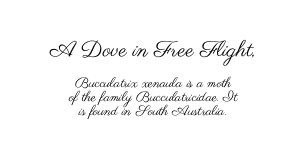
{"bold": "no", "underline": "no", "align": "center", "line_spacing": "tight", "line_spacing_ratio": 0.98, "letter_spacing": "normal", "letter_spacing_em": 0.0, "larger_block": "first", "size_ratio": 1.57, "glyph_px": 22}
